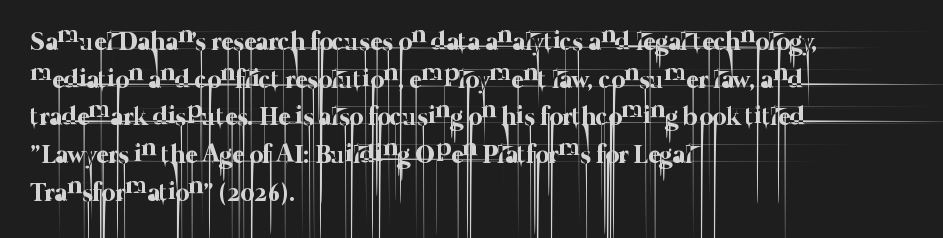
The zone under the glyphs is completely vacant. Short note: letters normally spaced. Vertically, the passage feels balanced, rows spaced as you'd expect. Think standard paragraph weight, or any step lighter than that.
